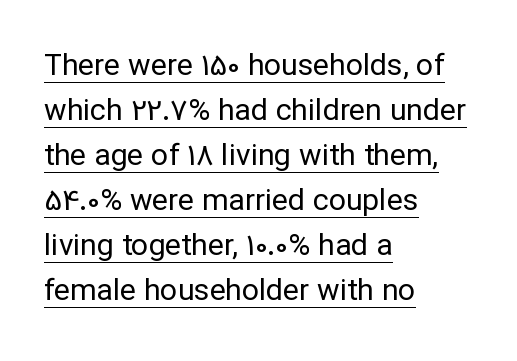
The image shows 30 px regular-weight sans-serif type, upright; set left-aligned, normal line spacing (1.5x), normal letter spacing, underlined; low stroke contrast and a medium x-height.
